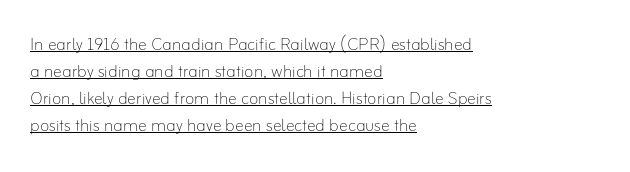
The image shows 22 px text type, upright; set left-aligned, line spacing 1.22x, normal letter spacing, underlined.
